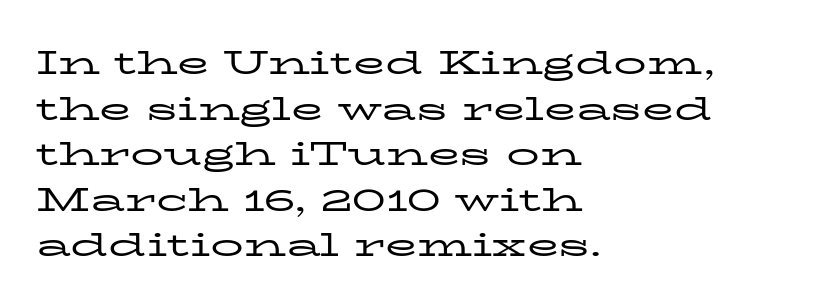
{"serif": "yes", "italic": "no", "bold": "no", "weight": "regular", "width": "wide", "stroke_contrast": "low", "x_height": "medium", "monospaced": "no", "underline": "no", "align": "left", "line_spacing": "normal", "line_spacing_ratio": 1.38, "letter_spacing": "normal", "letter_spacing_em": 0.0, "glyph_px": 33}
